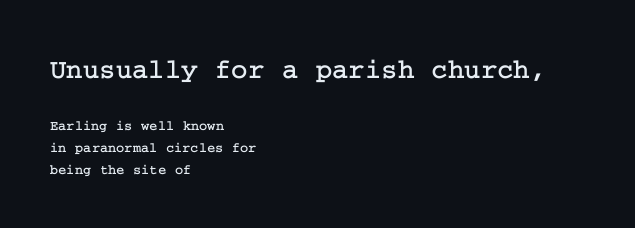
Q: Is the text italic (slanted)? A: No, it is upright.
Q: Is the typeface a serif or a sans-serif typeface? A: Serif.
Q: Is the text underlined? A: No.
Q: How is the paragraph aligned? A: Left-aligned.
Q: Is the spacing between letters normal or unusually wide? A: Normal.
Q: Is the spacing between lines tight, normal or loose? A: Normal.
Q: Which block of text is set in a larger size, the first (top) or the second (bottom)? A: The first (top) one.
Q: Width (condensed, normal, or wide)? A: Normal.
Q: Stroke contrast? A: Low.
Q: x-height? A: Medium.
